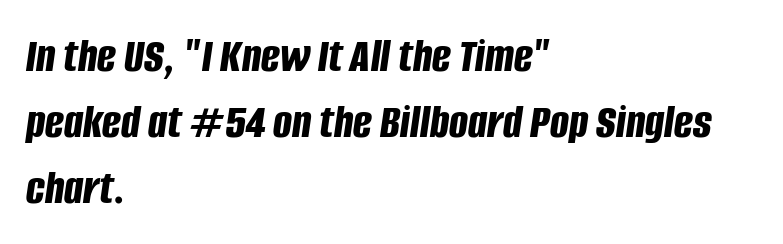
The rendering keeps characters at their native spacing. Every character sits at an angle, as italics do. Line beginnings align vertically; line endings do not. Unmarked baselines from the first word to the last. Leading matches the norm, producing a regular column. Proportional: the letters do not fall into vertical columns.
